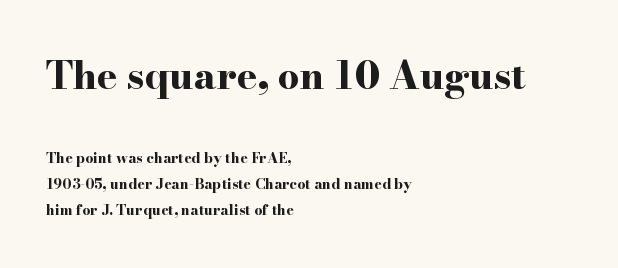
Here the first block reads like a headline and the second like body copy. Typeset ragged right — the left edge is the straight one. The rendering keeps characters at their native spacing. To sum up the face: it has serifs. You can tell it's not italic because the verticals are truly vertical. The gap between lines stays unmarked.
